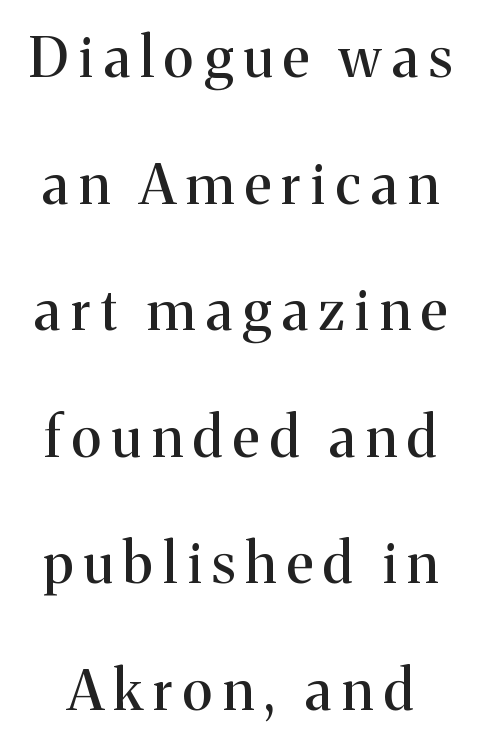
The image shows 56 px serif type, upright; set loose line spacing (2.26x), not underlined; medium stroke contrast and a medium x-height.
